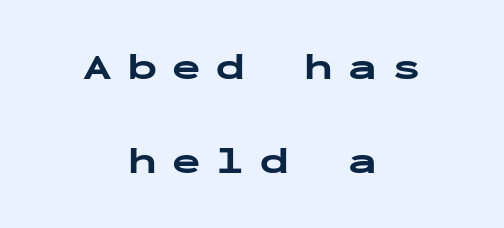
The image shows 38 px bold, wide sans-serif type, upright, monospaced; set centered, loose line spacing (2.48x), unusually wide letter spacing (+0.41 em), not underlined; low stroke contrast and a medium x-height.
